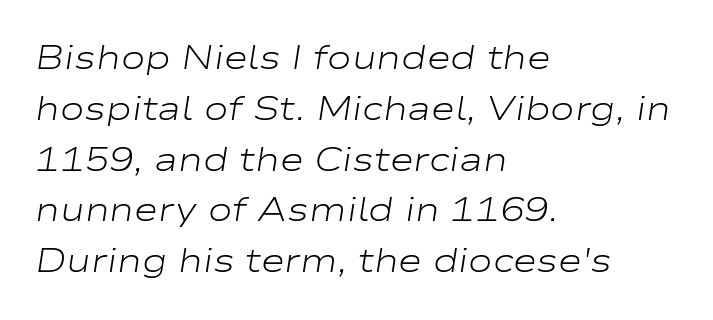
{"italic": "yes", "lean": "right", "slant_degrees": 9, "bold": "no", "weight": "light", "width": "wide", "stroke_contrast": "low", "x_height": "medium", "monospaced": "no", "underline": "no", "align": "left", "line_spacing": "normal", "line_spacing_ratio": 1.54, "letter_spacing": "normal", "letter_spacing_em": 0.0, "glyph_px": 33}
